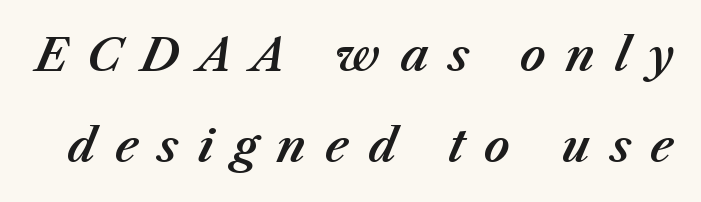
{"italic": "yes", "lean": "right", "slant_degrees": 23, "width": "normal", "stroke_contrast": "medium", "x_height": "medium", "monospaced": "no", "underline": "no", "line_spacing": "loose", "line_spacing_ratio": 2.03, "letter_spacing": "wide", "letter_spacing_em": 0.43, "glyph_px": 45}
